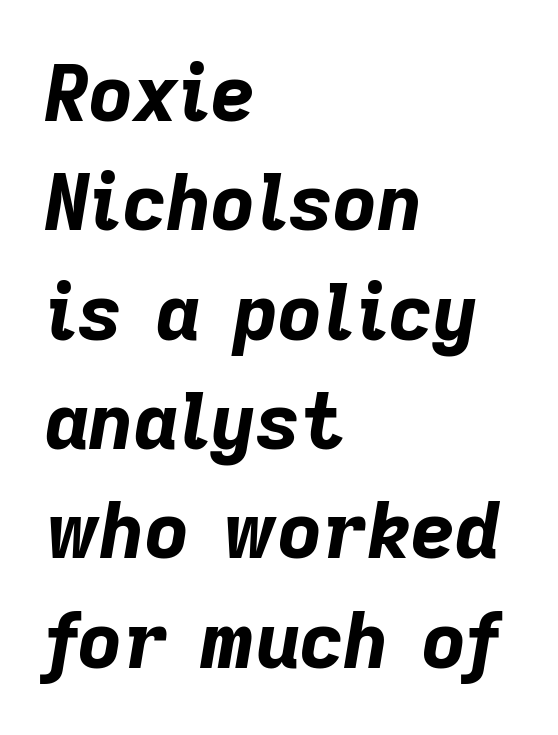
{"italic": "yes", "lean": "right", "slant_degrees": 9, "bold": "yes", "weight": "bold", "width": "normal", "stroke_contrast": "low", "x_height": "medium", "monospaced": "no", "underline": "no", "align": "left", "line_spacing": "normal", "line_spacing_ratio": 1.42, "letter_spacing": "normal", "letter_spacing_em": 0.0, "glyph_px": 77}
